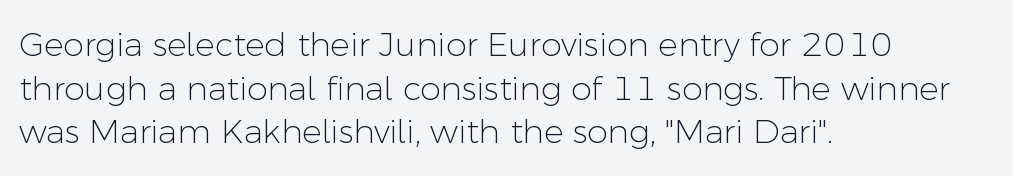
The image shows 33 px light sans-serif type, upright; set left-aligned, normal line spacing (1.32x), normal letter spacing, not underlined; low stroke contrast and a medium x-height.
